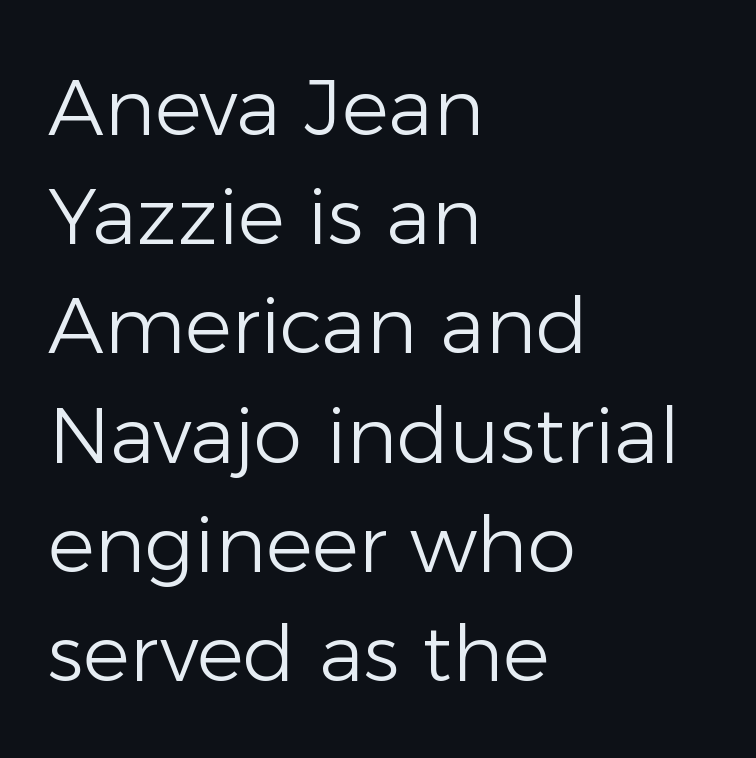
On a weight scale, this lands at 450 or below. No extra tracking has been applied to these lines. Unlike italic type, these characters show no tilt at all. Teacher's note: observe the even left margin — that is flush-left alignment.
